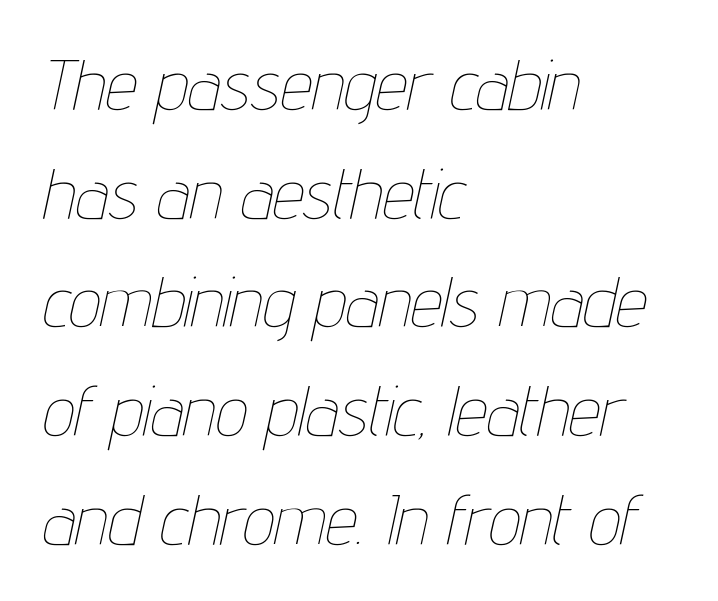
Is this a fixed-width face? No — the glyphs have proportional, varying widths. The paragraph has a hard left edge and a soft right edge. You can tell it's italic because the verticals aren't actually vertical. Heaviness? Minimal to ordinary, like unemphasized prose.
